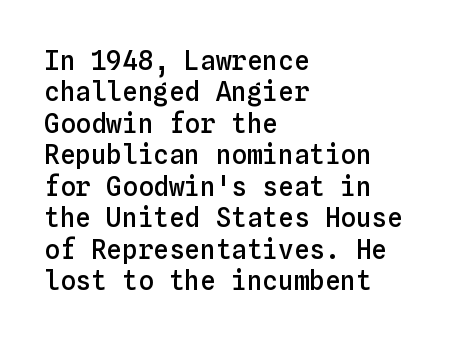
{"italic": "no", "bold": "semi", "underline": "no", "align": "left", "line_spacing_ratio": 1.21, "letter_spacing": "normal", "letter_spacing_em": 0.0, "glyph_px": 26}
